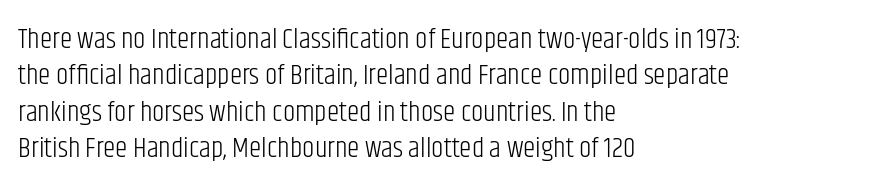
Q: Is the text bold? A: No.
Q: Is the text italic (slanted)? A: No, it is upright.
Q: Is the typeface a serif or a sans-serif typeface? A: Sans-serif.
Q: Is the text underlined? A: No.
Q: How is the paragraph aligned? A: Left-aligned.
Q: Is the spacing between letters normal or unusually wide? A: Normal.
Q: Is the spacing between lines tight, normal or loose? A: Normal.
Q: Width (condensed, normal, or wide)? A: Condensed.
Q: Stroke contrast? A: Low.
Q: x-height? A: Large.
Q: Monospaced? A: No.
